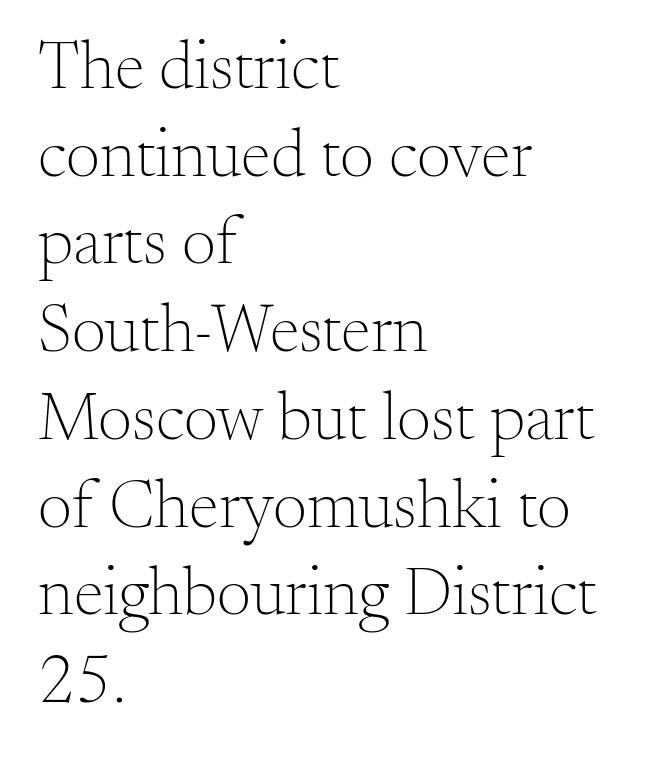
The lines are quadded left. Nobody drew a line under any word here. Tall strokes in this sample are plumb rather than angled. Regular leading. The passage shown is typed in a proportional face where columns would drift. The letters sit at their default tracking, neither squeezed nor spread.
